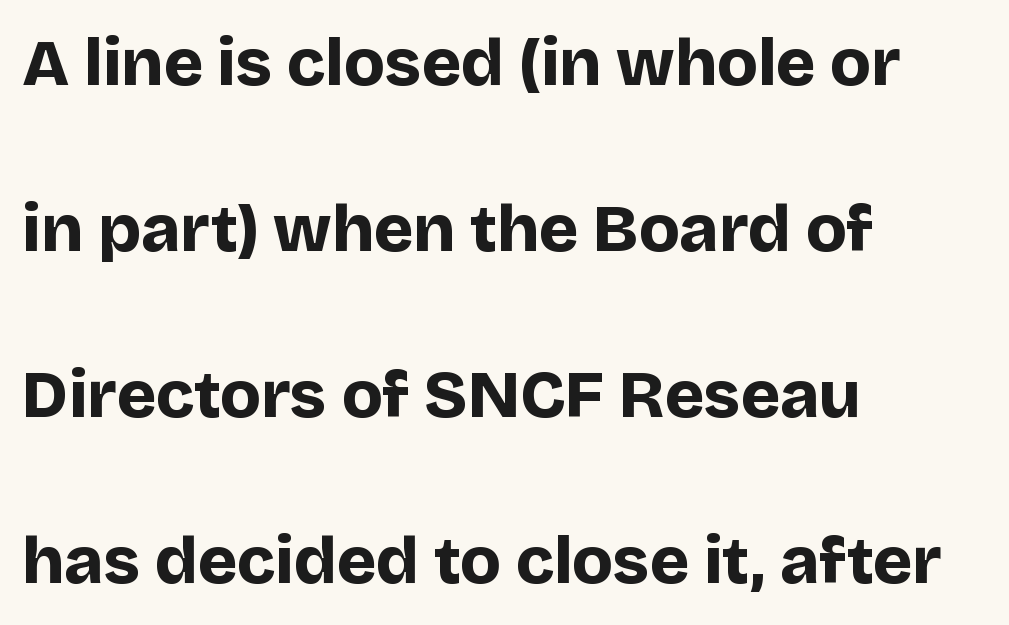
Q: Is the text bold? A: Yes.
Q: Is the text italic (slanted)? A: No, it is upright.
Q: Is the typeface a serif or a sans-serif typeface? A: Sans-serif.
Q: Is the text underlined? A: No.
Q: How is the paragraph aligned? A: Left-aligned.
Q: Is the spacing between letters normal or unusually wide? A: Normal.
Q: Is the spacing between lines tight, normal or loose? A: Loose.
Q: Width (condensed, normal, or wide)? A: Normal.
Q: Stroke contrast? A: Low.
Q: x-height? A: Large.
Q: Monospaced? A: No.
